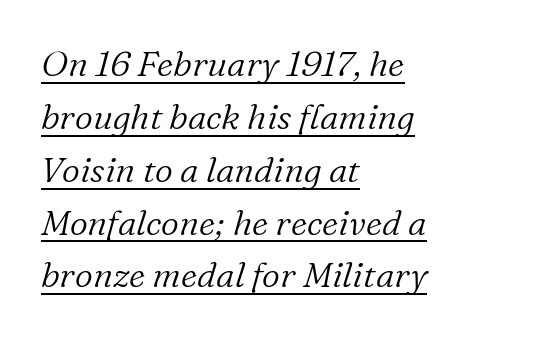
Q: Is the text bold? A: No.
Q: Is the text italic (slanted)? A: Yes, it leans right by about 16 degrees.
Q: Is the typeface a serif or a sans-serif typeface? A: Serif.
Q: Is the text underlined? A: Yes.
Q: How is the paragraph aligned? A: Left-aligned.
Q: Is the spacing between letters normal or unusually wide? A: Normal.
Q: Is the spacing between lines tight, normal or loose? A: Normal.
Q: Width (condensed, normal, or wide)? A: Normal.
Q: Stroke contrast? A: Low.
Q: x-height? A: Medium.
Q: Monospaced? A: No.
